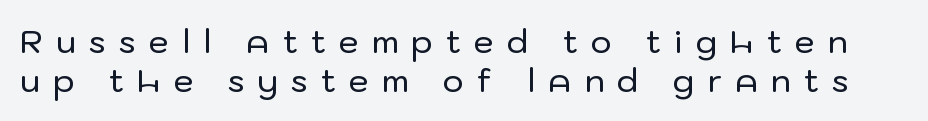
The image shows 32 px sans-serif type, upright; set line spacing 1.21x, unusually wide letter spacing (+0.41 em), not underlined; low stroke contrast and a medium x-height.
